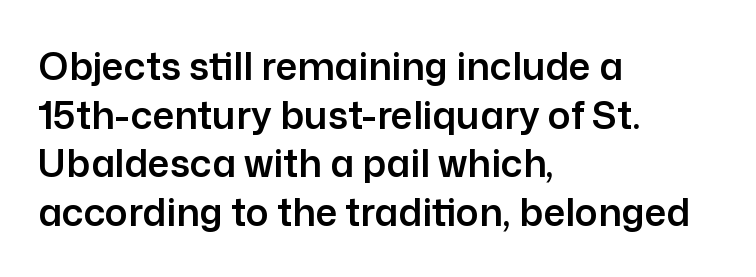
The image shows 38 px sans-serif type, upright; set left-aligned, normal line spacing (1.28x), normal letter spacing, not underlined; low stroke contrast and a medium x-height.
